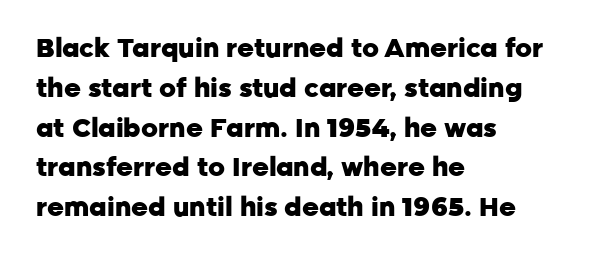
Q: Is the text bold? A: Yes.
Q: Is the text italic (slanted)? A: No, it is upright.
Q: Is the text underlined? A: No.
Q: How is the paragraph aligned? A: Left-aligned.
Q: Is the spacing between letters normal or unusually wide? A: Normal.
Q: Is the spacing between lines tight, normal or loose? A: Normal.
